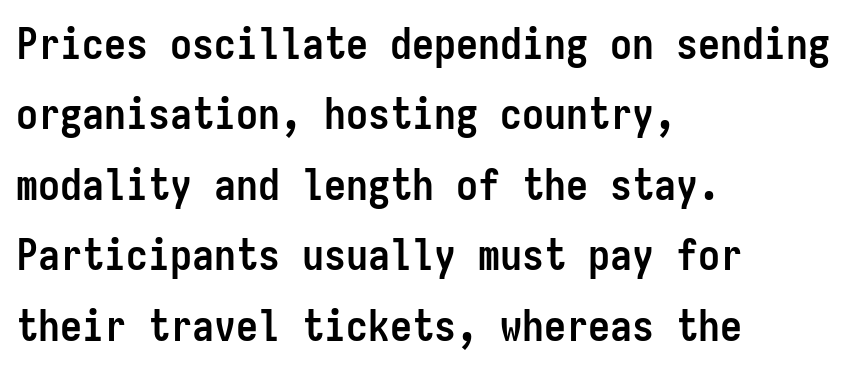
The image shows 44 px semibold, condensed sans-serif type, upright, monospaced; set left-aligned, normal line spacing (1.6x), normal letter spacing, not underlined; low stroke contrast and a medium x-height.
